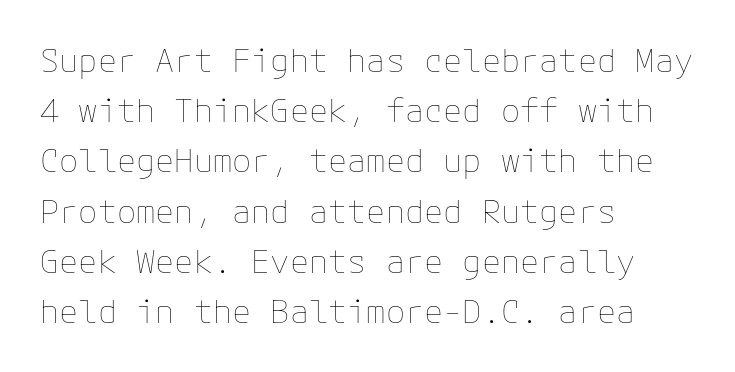
{"italic": "no", "bold": "no", "weight": "thin", "width": "normal", "stroke_contrast": "low", "x_height": "medium", "underline": "no", "align": "left", "line_spacing": "normal", "line_spacing_ratio": 1.57, "letter_spacing": "normal", "letter_spacing_em": 0.0, "glyph_px": 32}
